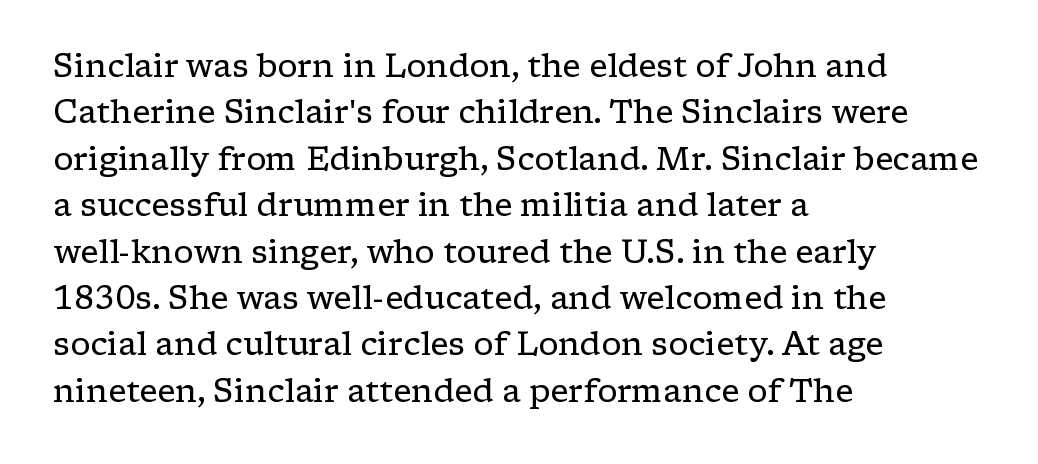
The face used here is proportionally spaced, like ordinary book or web type. Vertical stems look standard width or narrower in stroke. The gap between lines stays unmarked. The letters stand upright; this is a roman face. The rows are spaced the way most documents space them.
